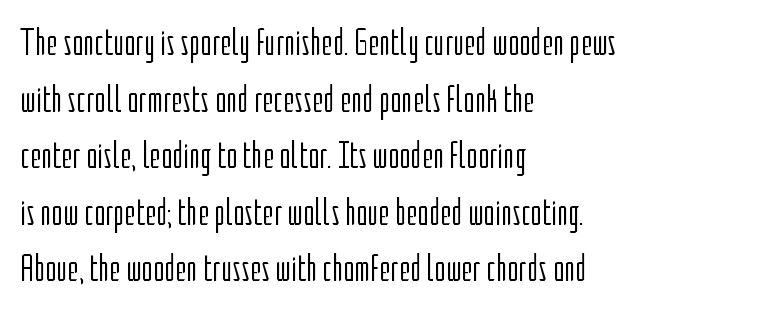
Q: Is the text bold? A: No.
Q: Is the text italic (slanted)? A: No, it is upright.
Q: Is the typeface a serif or a sans-serif typeface? A: Sans-serif.
Q: Is the text underlined? A: No.
Q: How is the paragraph aligned? A: Left-aligned.
Q: Is the spacing between letters normal or unusually wide? A: Normal.
Q: Is the spacing between lines tight, normal or loose? A: Normal.
Q: Width (condensed, normal, or wide)? A: Condensed.
Q: Stroke contrast? A: Low.
Q: x-height? A: Medium.
Q: Monospaced? A: No.
